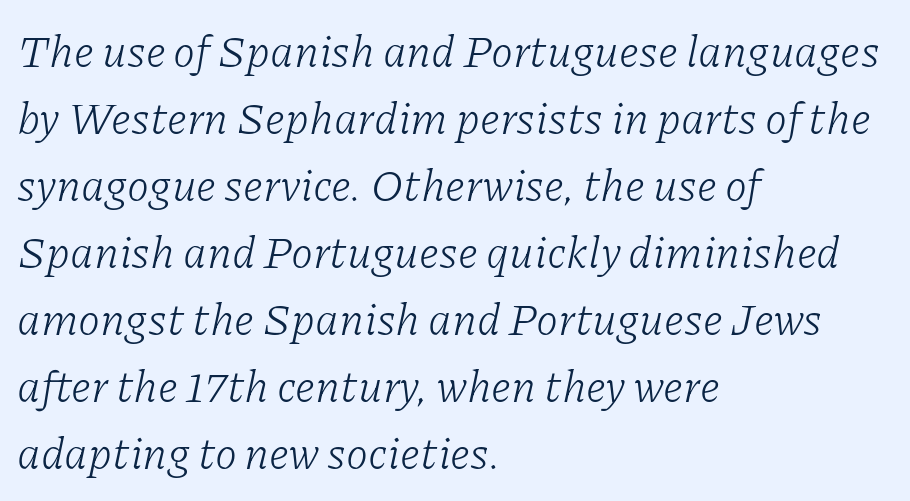
Q: Is the text bold? A: No.
Q: Is the text italic (slanted)? A: Yes, it leans right by about 11 degrees.
Q: Is the typeface a serif or a sans-serif typeface? A: Serif.
Q: Is the text underlined? A: No.
Q: How is the paragraph aligned? A: Left-aligned.
Q: Is the spacing between letters normal or unusually wide? A: Normal.
Q: Is the spacing between lines tight, normal or loose? A: Normal.
Q: Width (condensed, normal, or wide)? A: Normal.
Q: Stroke contrast? A: Low.
Q: x-height? A: Medium.
Q: Monospaced? A: No.
